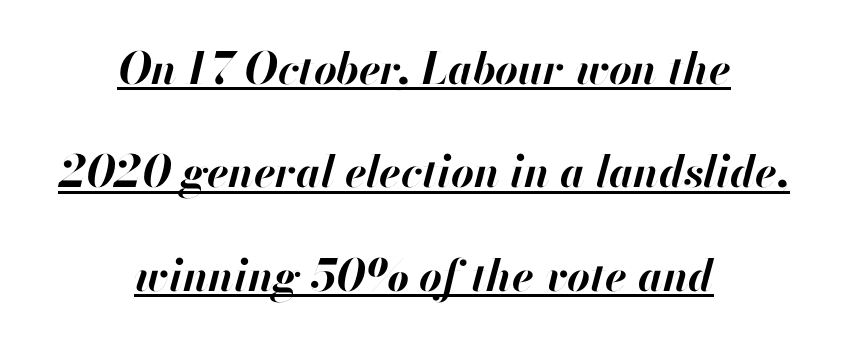
Q: Is the text bold? A: Yes.
Q: Is the text italic (slanted)? A: Yes, it leans right by about 13 degrees.
Q: Is the text underlined? A: Yes.
Q: How is the paragraph aligned? A: Centered.
Q: Is the spacing between letters normal or unusually wide? A: Normal.
Q: Is the spacing between lines tight, normal or loose? A: Loose.
Q: Width (condensed, normal, or wide)? A: Normal.
Q: Stroke contrast? A: High.
Q: x-height? A: Small.
Q: Monospaced? A: No.
